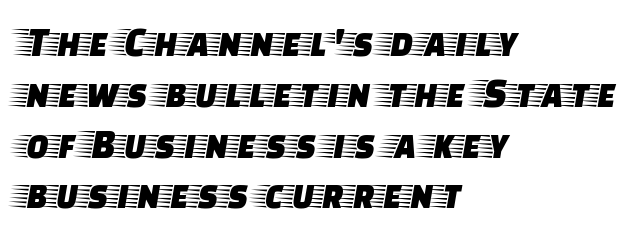
Q: Is the text italic (slanted)? A: Yes.
Q: Is the typeface a serif or a sans-serif typeface? A: Serif.
Q: Is the text underlined? A: No.
Q: How is the paragraph aligned? A: Left-aligned.
Q: Is the spacing between letters normal or unusually wide? A: Normal.
Q: Width (condensed, normal, or wide)? A: Wide.
Q: Stroke contrast? A: Low.
Q: x-height? A: Large.
Q: Monospaced? A: No.
